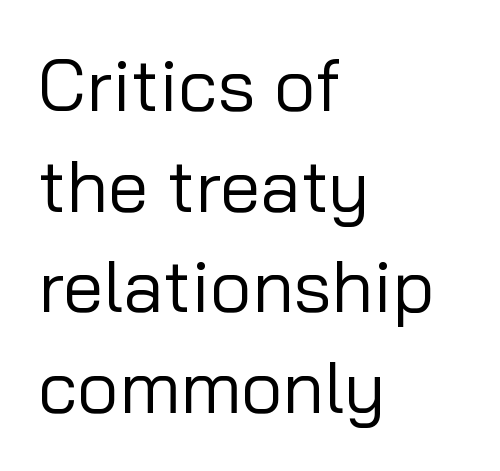
Here the glyphs are tracked normally, forming tight word shapes. Letters rest on an invisible, unmarked baseline. Unbolded letterforms with no extra heft. Italic: no, the glyphs are upright roman. Does the type have serifs? No, each stem ends abruptly.
